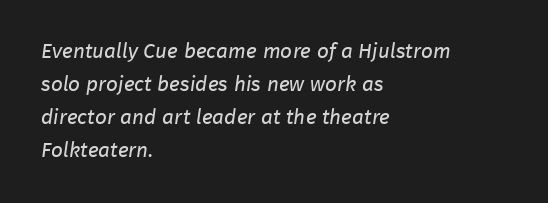
{"bold": "no", "underline": "no", "align": "left", "line_spacing": "normal", "line_spacing_ratio": 1.57, "letter_spacing": "normal", "letter_spacing_em": 0.0, "glyph_px": 21}
